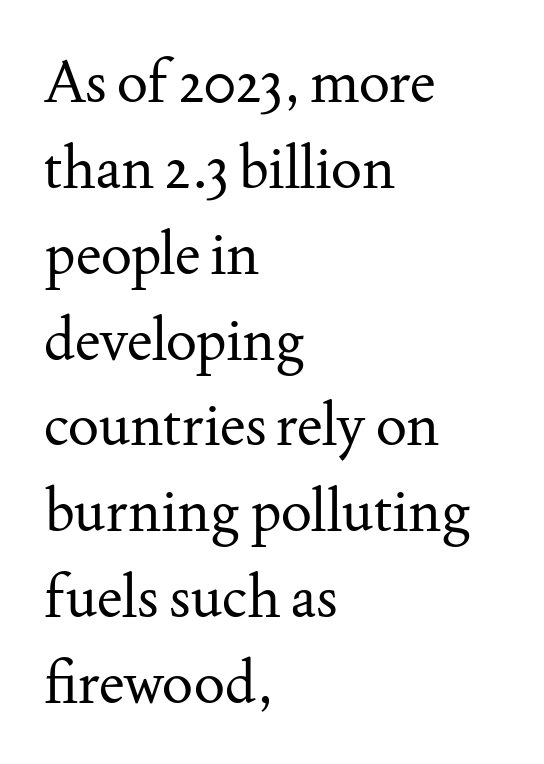
{"serif": "yes", "italic": "no", "bold": "no", "weight": "regular", "width": "normal", "stroke_contrast": "medium", "x_height": "small", "monospaced": "no", "underline": "no", "align": "left", "line_spacing": "normal", "line_spacing_ratio": 1.48, "letter_spacing": "normal", "letter_spacing_em": 0.0, "glyph_px": 58}
